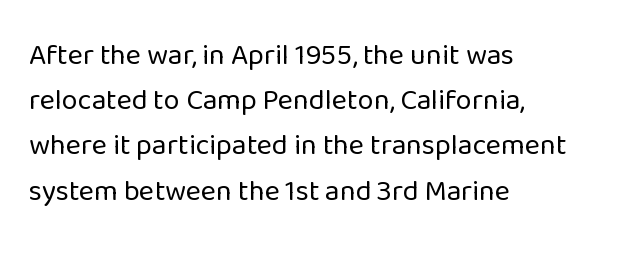
{"serif": "no", "italic": "no", "bold": "no", "weight": "regular", "width": "normal", "stroke_contrast": "low", "x_height": "medium", "monospaced": "no", "underline": "no", "align": "left", "line_spacing": "normal", "line_spacing_ratio": 1.56, "letter_spacing": "normal", "letter_spacing_em": 0.0, "glyph_px": 29}
